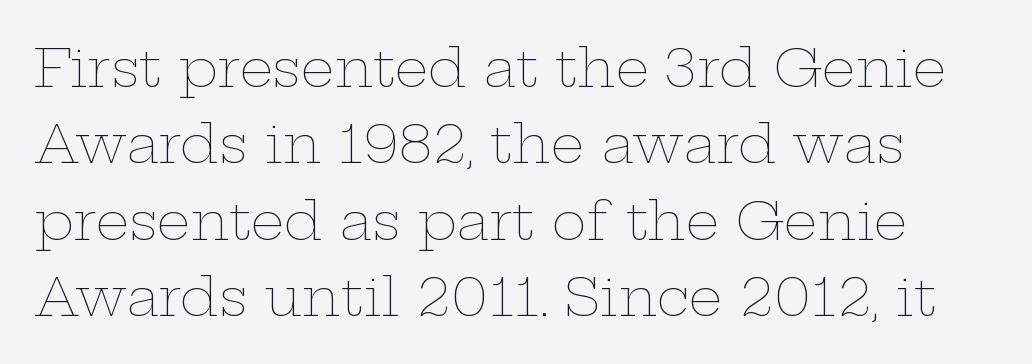
The image shows 53 px thin, wide type, upright; set normal line spacing (1.44x), normal letter spacing, not underlined; low stroke contrast and a medium x-height.
